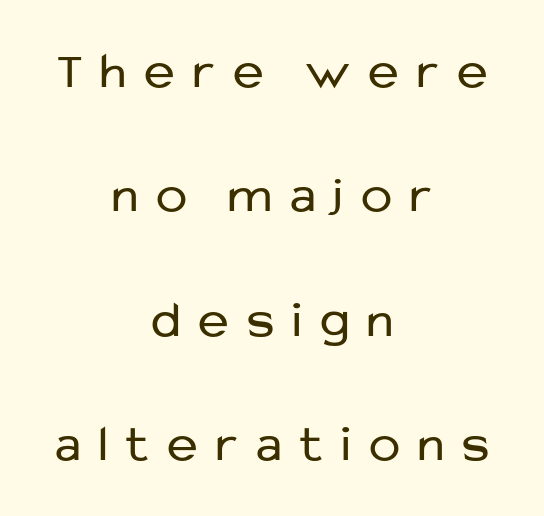
The rag falls on both sides of this text block equally. Words appear elongated and porous because spacing is wide. Are there feet on the stems? There aren't — it's a sans. Here the designer chose a conventional face with non-uniform glyph widths.
